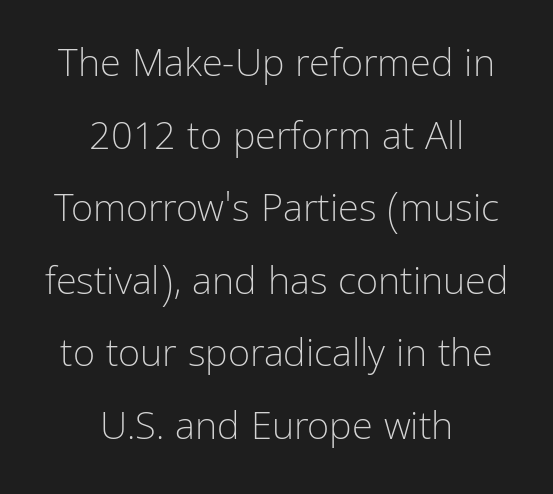
Q: Is the text bold? A: No.
Q: Is the text italic (slanted)? A: No, it is upright.
Q: Is the typeface a serif or a sans-serif typeface? A: Sans-serif.
Q: Is the text underlined? A: No.
Q: How is the paragraph aligned? A: Centered.
Q: Is the spacing between letters normal or unusually wide? A: Normal.
Q: Is the spacing between lines tight, normal or loose? A: Loose.
Q: Width (condensed, normal, or wide)? A: Condensed.
Q: Stroke contrast? A: Low.
Q: x-height? A: Medium.
Q: Monospaced? A: No.
